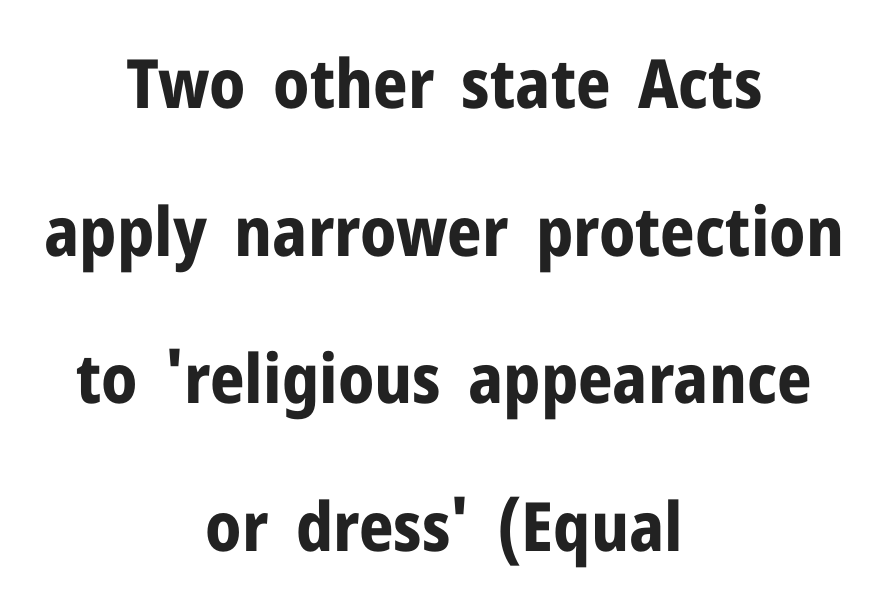
The image shows 68 px bold sans-serif type, upright; set centered, loose line spacing (2.17x), normal letter spacing, not underlined; low stroke contrast and a medium x-height.
